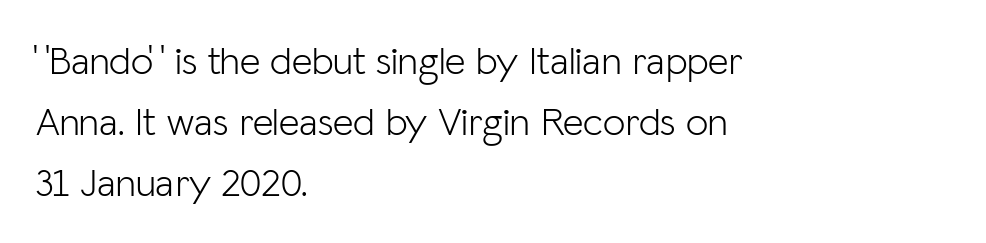
Q: Is the text bold? A: No.
Q: Is the text italic (slanted)? A: No, it is upright.
Q: Is the typeface a serif or a sans-serif typeface? A: Sans-serif.
Q: Is the text underlined? A: No.
Q: How is the paragraph aligned? A: Left-aligned.
Q: Is the spacing between letters normal or unusually wide? A: Normal.
Q: Is the spacing between lines tight, normal or loose? A: Normal.
Q: Width (condensed, normal, or wide)? A: Normal.
Q: Stroke contrast? A: Low.
Q: x-height? A: Medium.
Q: Monospaced? A: No.
